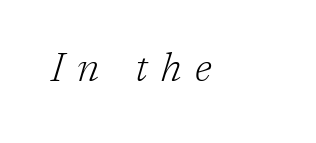
Decoration check: the copy has no underline. The rendering applies a slant to the glyphs. On a weight scale, this lands at 450 or below. The line texture is sparse and dotted thanks to wide tracking.
